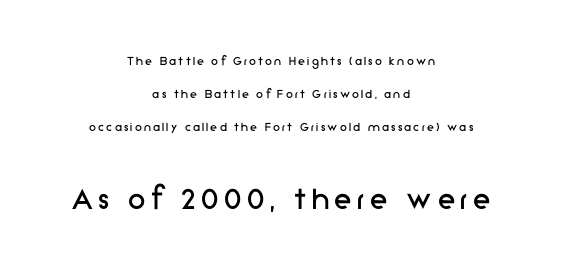
Only glyphs here, with clear space below each row. Varying glyph widths throughout — classic text-font behaviour. Stems and bowls with no extra thickness — not bold. Does the lettering tilt? It doesn't — this is upright. Which chunk is bigger? The second one — the bottom block dwarfs the top. You can tell from the bare stems that sans-serif type was used.
